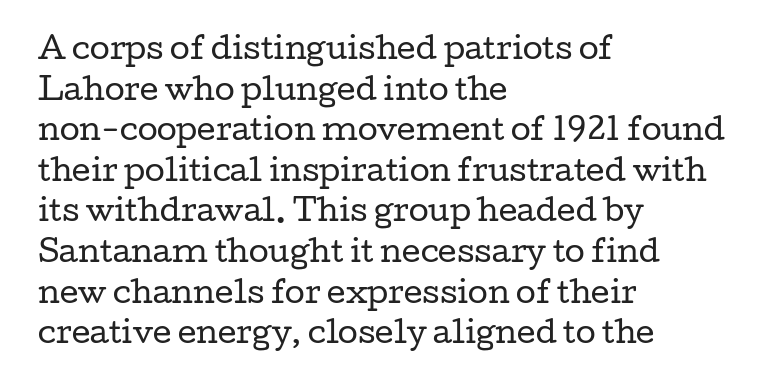
The designer went with a serif here, giving each stem small feet. Here the designer chose a conventional face with non-uniform glyph widths. Just letters on the line, the space beneath them empty. Unbolded letterforms with no extra heft. Is there much room between lines? A standard amount, neither cramped nor airy.
